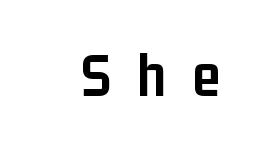
{"serif": "no", "italic": "no", "bold": "yes", "weight": "semibold", "width": "condensed", "stroke_contrast": "low", "x_height": "medium", "monospaced": "no", "underline": "no", "letter_spacing": "wide", "letter_spacing_em": 0.41, "glyph_px": 63}
